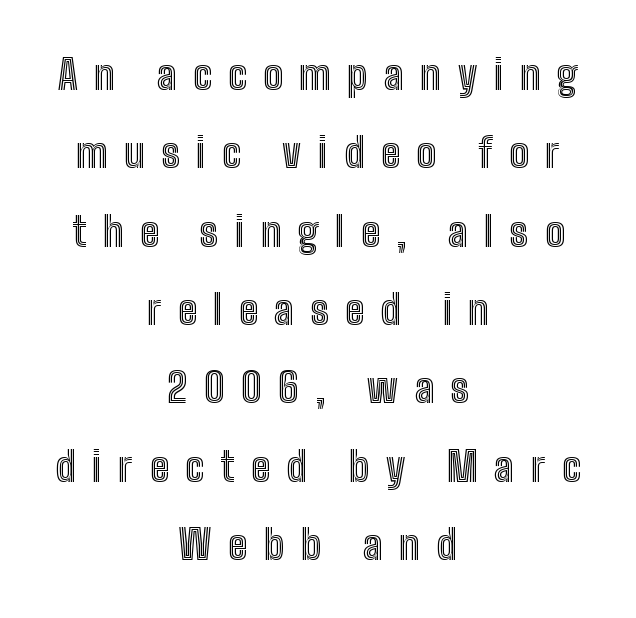
{"italic": "no", "width": "condensed", "x_height": "medium", "monospaced": "no", "underline": "no", "align": "center", "line_spacing": "loose", "line_spacing_ratio": 1.91, "letter_spacing": "wide", "letter_spacing_em": 0.4, "glyph_px": 41}
